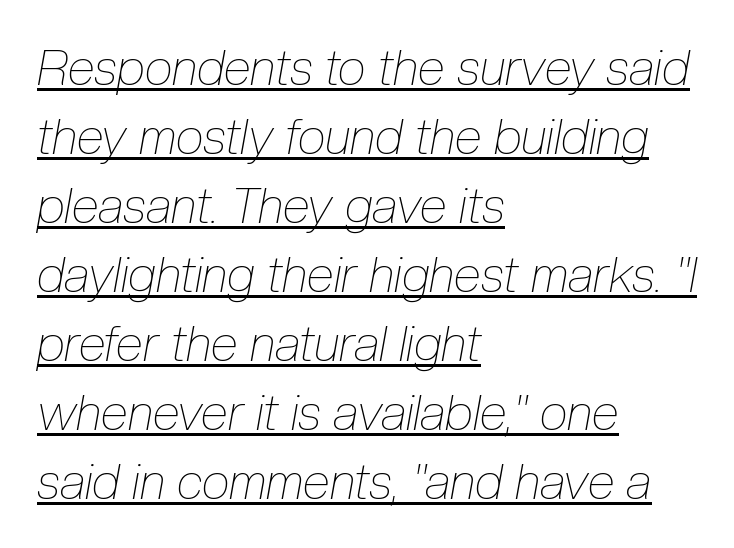
The image shows 50 px thin, condensed type, italic (leaning right); set left-aligned, normal line spacing (1.38x), normal letter spacing, underlined; low stroke contrast and a medium x-height.
